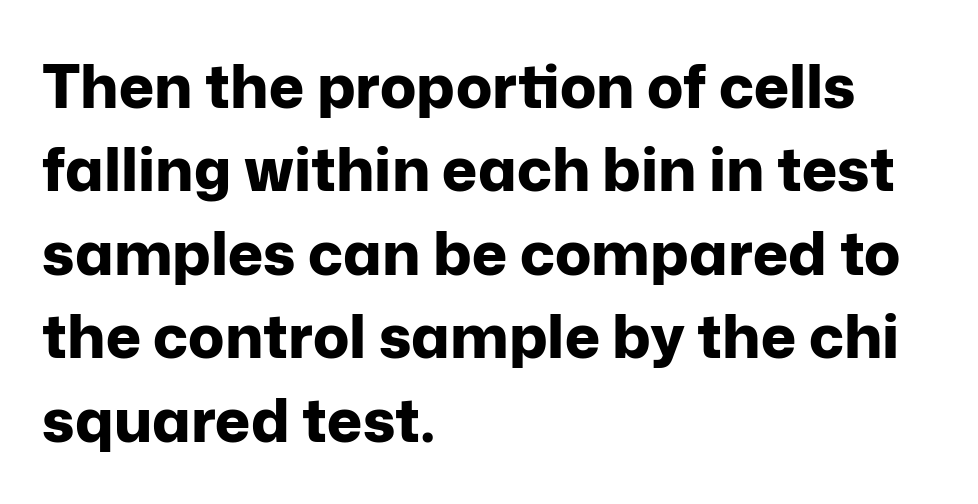
The image shows 60 px bold sans-serif type, upright; set left-aligned, normal line spacing (1.39x), normal letter spacing, not underlined; low stroke contrast and a medium x-height.
